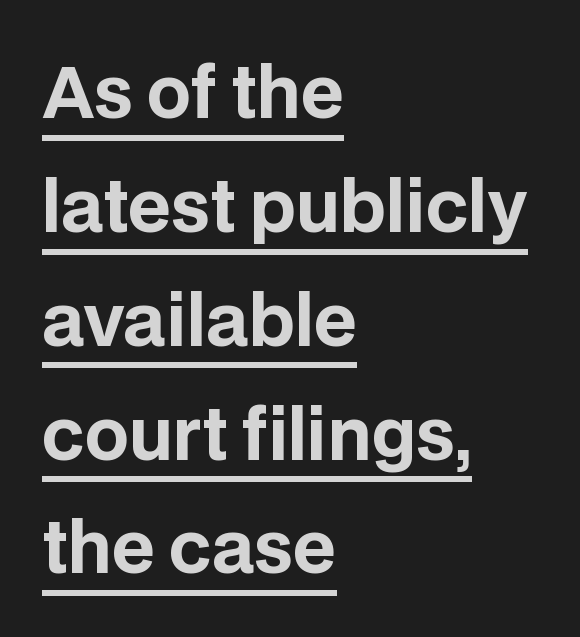
Q: Is the text bold? A: Yes.
Q: Is the text italic (slanted)? A: No, it is upright.
Q: Is the typeface a serif or a sans-serif typeface? A: Sans-serif.
Q: Is the text underlined? A: Yes.
Q: How is the paragraph aligned? A: Left-aligned.
Q: Is the spacing between letters normal or unusually wide? A: Normal.
Q: Is the spacing between lines tight, normal or loose? A: Normal.
Q: Width (condensed, normal, or wide)? A: Normal.
Q: Stroke contrast? A: Low.
Q: x-height? A: Large.
Q: Monospaced? A: No.
